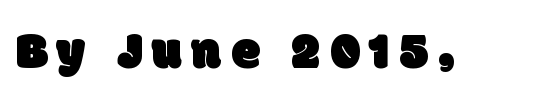
{"serif": "no", "width": "normal", "stroke_contrast": "low", "x_height": "large", "monospaced": "no", "underline": "no", "glyph_px": 52}
